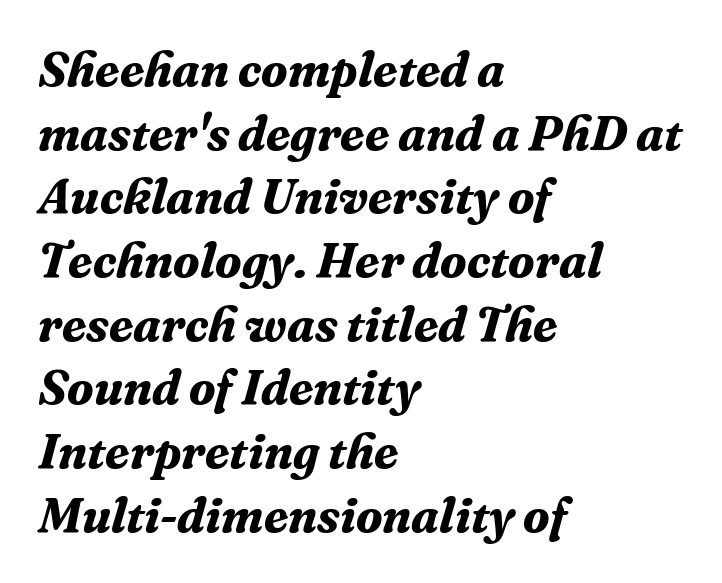
Q: Is the text bold? A: Yes.
Q: Is the text italic (slanted)? A: Yes, it leans right by about 16 degrees.
Q: Is the typeface a serif or a sans-serif typeface? A: Serif.
Q: Is the text underlined? A: No.
Q: How is the paragraph aligned? A: Left-aligned.
Q: Is the spacing between letters normal or unusually wide? A: Normal.
Q: Is the spacing between lines tight, normal or loose? A: Normal.
Q: Width (condensed, normal, or wide)? A: Normal.
Q: Stroke contrast? A: Medium.
Q: x-height? A: Medium.
Q: Monospaced? A: No.
